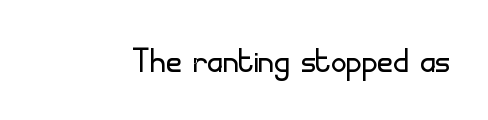
{"serif": "no", "italic": "no", "bold": "no", "weight": "light", "width": "normal", "stroke_contrast": "low", "x_height": "small", "monospaced": "no", "underline": "no", "letter_spacing": "normal", "letter_spacing_em": 0.0, "glyph_px": 43}
